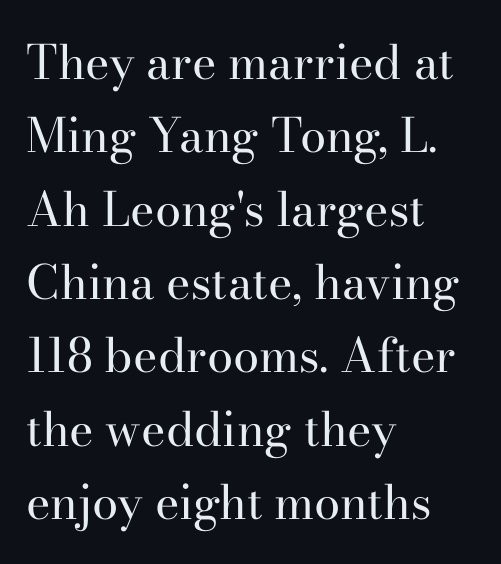
{"serif": "yes", "italic": "no", "bold": "no", "weight": "regular", "width": "normal", "stroke_contrast": "high", "x_height": "small", "monospaced": "no", "underline": "no", "align": "left", "line_spacing": "normal", "line_spacing_ratio": 1.56, "letter_spacing": "normal", "letter_spacing_em": 0.0, "glyph_px": 47}
